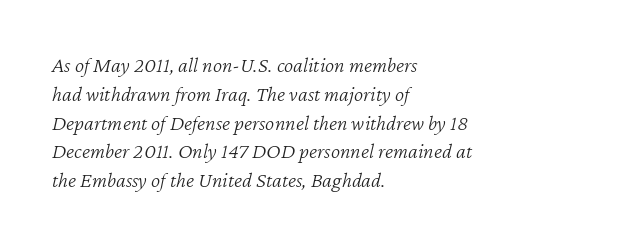
{"italic": "yes", "lean": "right", "slant_degrees": 12, "bold": "no", "underline": "no", "align": "left", "line_spacing": "normal", "line_spacing_ratio": 1.31, "letter_spacing": "normal", "letter_spacing_em": 0.0, "glyph_px": 22}
